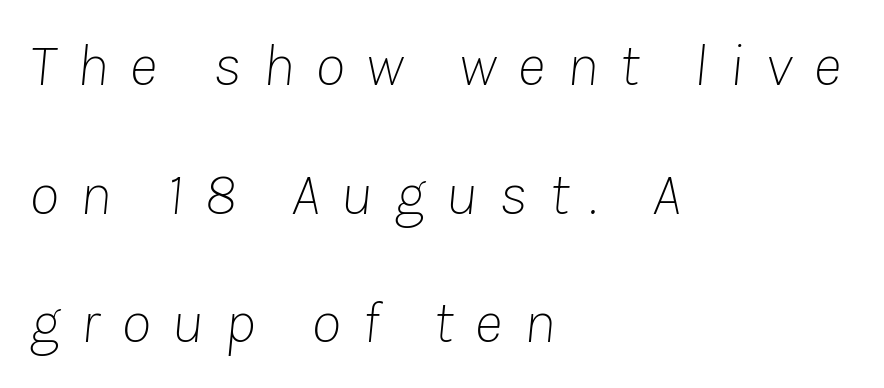
Q: Is the text bold? A: No.
Q: Is the text italic (slanted)? A: Yes, it leans right by about 8 degrees.
Q: Is the text underlined? A: No.
Q: How is the paragraph aligned? A: Left-aligned.
Q: Is the spacing between letters normal or unusually wide? A: Unusually wide.
Q: Is the spacing between lines tight, normal or loose? A: Loose.
Q: Width (condensed, normal, or wide)? A: Normal.
Q: Stroke contrast? A: Low.
Q: x-height? A: Medium.
Q: Monospaced? A: No.
